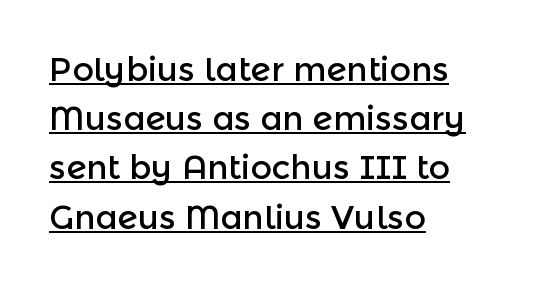
The image shows 33 px sans-serif type, upright; set left-aligned, normal line spacing (1.49x), normal letter spacing, underlined; a medium x-height.
